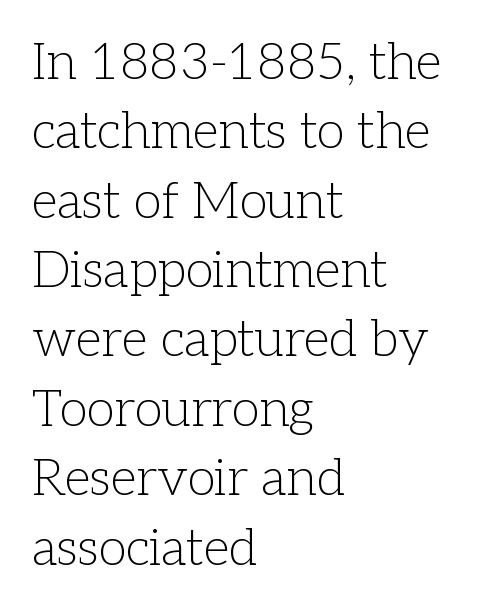
The horizontal fit of the characters is conventional and even. The lettering stays uniformly vertical, giving the passage a roman look. This reads as an unemphasized weight, regular at the heaviest. Regarding leading, the lines here are spaced in the standard way. Type without underlining. The ragged edge is on the right, which tells us the setting is flush left.
